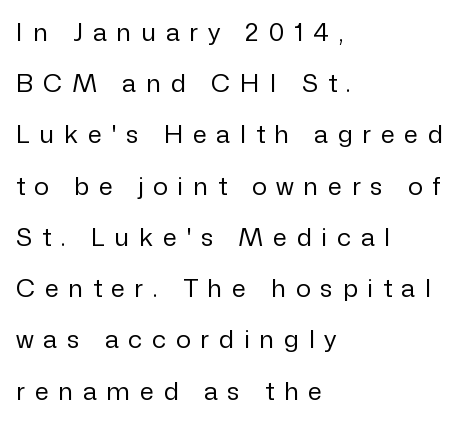
This sample is left-justified, so line endings fall wherever the words run out. Unmarked baselines from the first word to the last. Students, observe: this is what heavily led, spacious text looks like. The letters look calm and open, with moderate or lighter stems.
